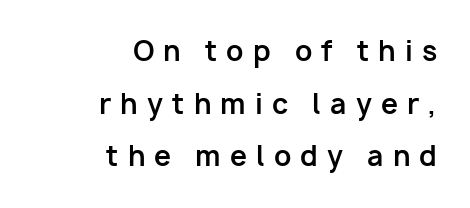
Q: Is the text bold? A: Yes.
Q: Is the text italic (slanted)? A: No, it is upright.
Q: Is the text underlined? A: No.
Q: How is the paragraph aligned? A: Right-aligned.
Q: Is the spacing between letters normal or unusually wide? A: Unusually wide.
Q: Is the spacing between lines tight, normal or loose? A: Loose.
